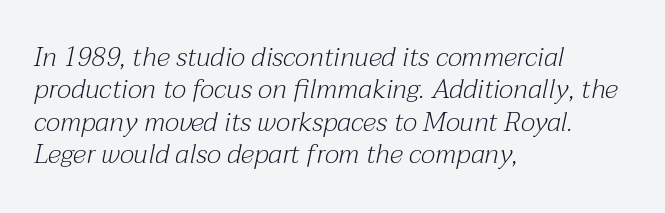
{"italic": "yes", "lean": "right", "slant_degrees": 12, "bold": "no", "underline": "no", "align": "left", "line_spacing_ratio": 1.2, "letter_spacing": "normal", "letter_spacing_em": 0.0, "glyph_px": 27}
